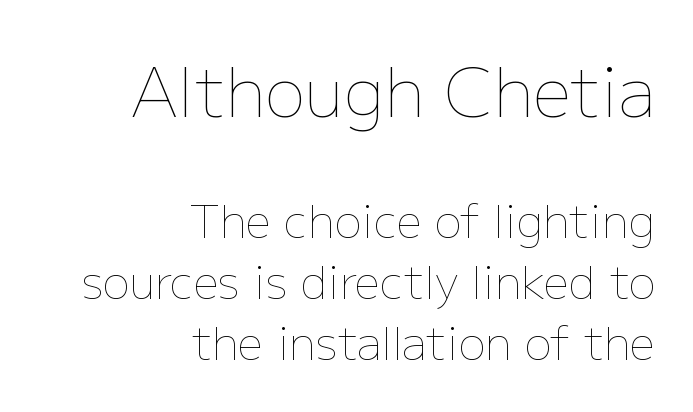
The image shows 68 px thin type, upright; set right-aligned, normal line spacing (1.36x), normal letter spacing, not underlined; the first (top) block is 1.51x larger; low stroke contrast and a medium x-height.
